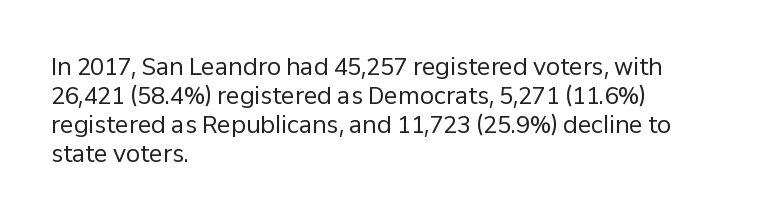
The image shows 23 px text type, upright; set left-aligned, normal line spacing (1.26x), normal letter spacing, not underlined.
